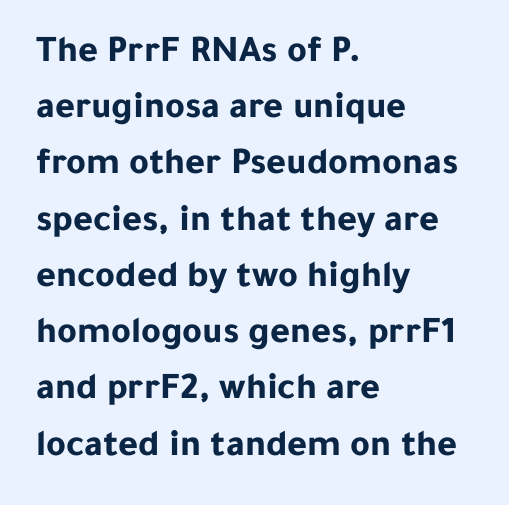
The image shows 38 px bold sans-serif type, upright; set left-aligned, normal line spacing (1.48x), normal letter spacing, not underlined; low stroke contrast and a medium x-height.
